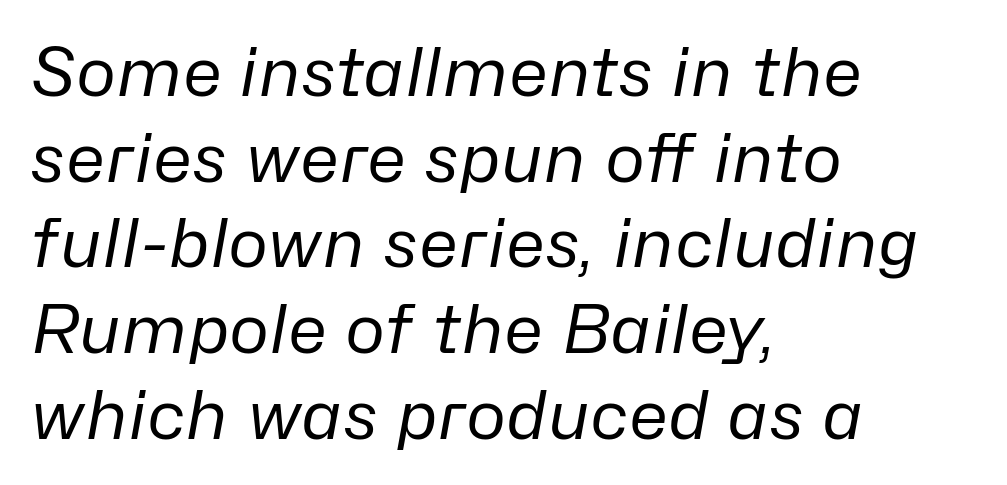
Q: Is the text bold? A: No.
Q: Is the text italic (slanted)? A: Yes, it leans right by about 10 degrees.
Q: Is the text underlined? A: No.
Q: How is the paragraph aligned? A: Left-aligned.
Q: Is the spacing between letters normal or unusually wide? A: Normal.
Q: Is the spacing between lines tight, normal or loose? A: Normal.
Q: Width (condensed, normal, or wide)? A: Normal.
Q: Stroke contrast? A: Low.
Q: x-height? A: Medium.
Q: Monospaced? A: No.
